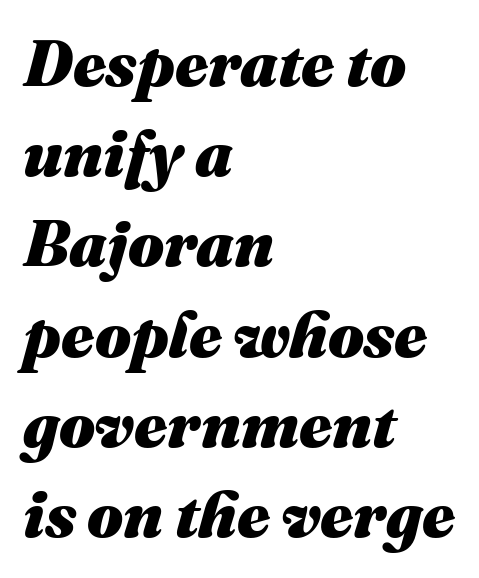
Q: Is the text bold? A: Yes.
Q: Is the text italic (slanted)? A: Yes, it leans right by about 16 degrees.
Q: Is the text underlined? A: No.
Q: How is the paragraph aligned? A: Left-aligned.
Q: Is the spacing between letters normal or unusually wide? A: Normal.
Q: Is the spacing between lines tight, normal or loose? A: Normal.
Q: Width (condensed, normal, or wide)? A: Normal.
Q: Stroke contrast? A: Medium.
Q: x-height? A: Medium.
Q: Monospaced? A: No.
